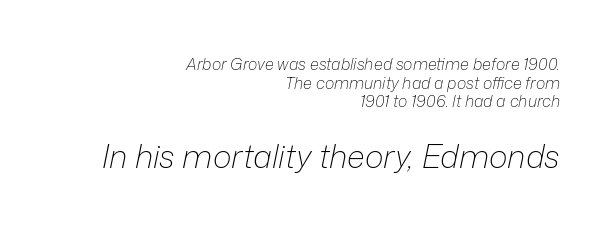
The image shows 32 px light type, italic (leaning right); set right-aligned, line spacing 1.16x, normal letter spacing, not underlined; the second (bottom) block is 2.0x larger; low stroke contrast and a medium x-height.
